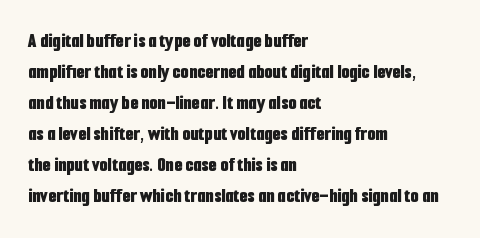
These lines keep a tight, regular rhythm from letter to letter. The typesetting leans heavy: a genuine bold. Line beginnings align vertically; line endings do not. If you drew a line through each stem, it would be perfectly vertical. Letters rest on an invisible, unmarked baseline.
